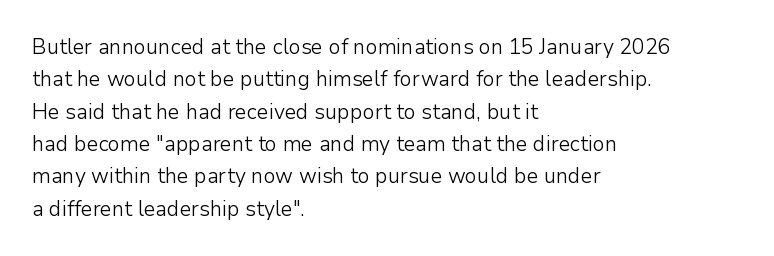
The image shows 21 px text type, upright; set left-aligned, normal line spacing (1.54x), normal letter spacing, not underlined.
